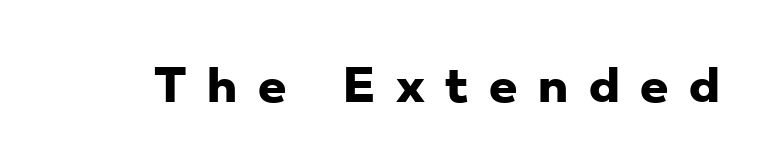
{"serif": "no", "bold": "yes", "weight": "heavy", "width": "wide", "stroke_contrast": "low", "x_height": "small", "monospaced": "no", "underline": "no", "letter_spacing": "wide", "letter_spacing_em": 0.46, "glyph_px": 45}
